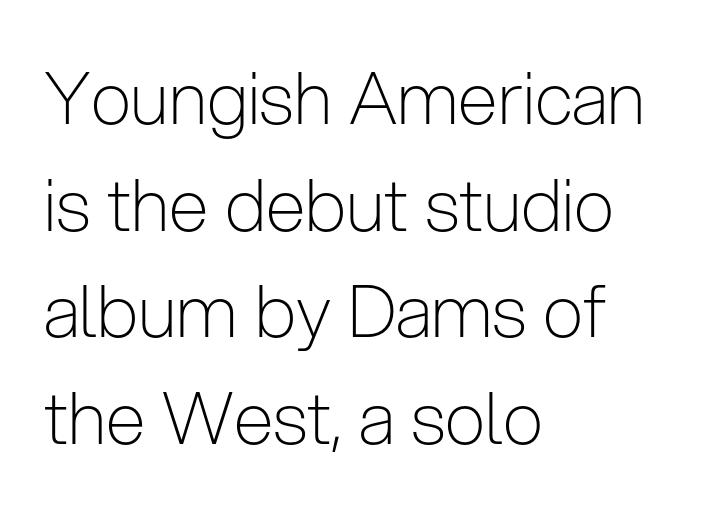
Q: Is the text bold? A: No.
Q: Is the text italic (slanted)? A: No, it is upright.
Q: Is the typeface a serif or a sans-serif typeface? A: Sans-serif.
Q: Is the text underlined? A: No.
Q: How is the paragraph aligned? A: Left-aligned.
Q: Is the spacing between letters normal or unusually wide? A: Normal.
Q: Is the spacing between lines tight, normal or loose? A: Normal.
Q: Width (condensed, normal, or wide)? A: Condensed.
Q: Stroke contrast? A: Low.
Q: x-height? A: Medium.
Q: Monospaced? A: No.
